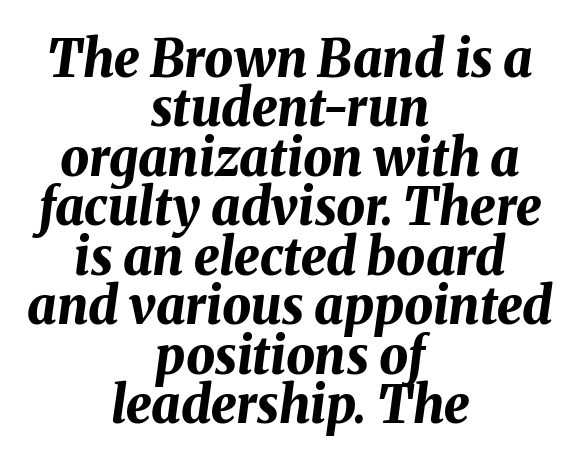
The letters advance in unequal steps, a hallmark of proportional type. The strip under each line holds only bare page. You can tell it's italic because the verticals aren't actually vertical. Look at the stroke-to-counter ratio: heavy, a bold. Each new line begins almost immediately beneath the previous one. Both edges are ragged and mirror each other, which tells us the setting is centered.
